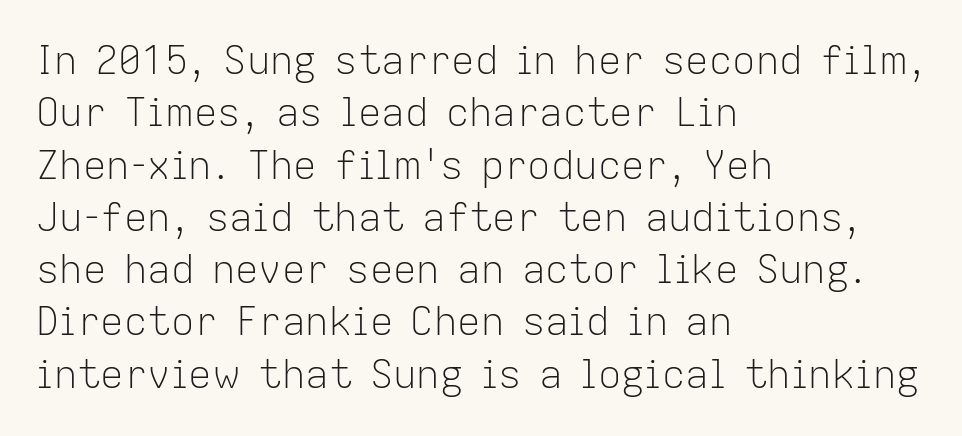
Q: Is the text bold? A: No.
Q: Is the text italic (slanted)? A: No, it is upright.
Q: Is the typeface a serif or a sans-serif typeface? A: Sans-serif.
Q: Is the text underlined? A: No.
Q: How is the paragraph aligned? A: Left-aligned.
Q: Is the spacing between letters normal or unusually wide? A: Normal.
Q: Is the spacing between lines tight, normal or loose? A: Normal.
Q: Width (condensed, normal, or wide)? A: Normal.
Q: Stroke contrast? A: Low.
Q: x-height? A: Medium.
Q: Monospaced? A: No.
